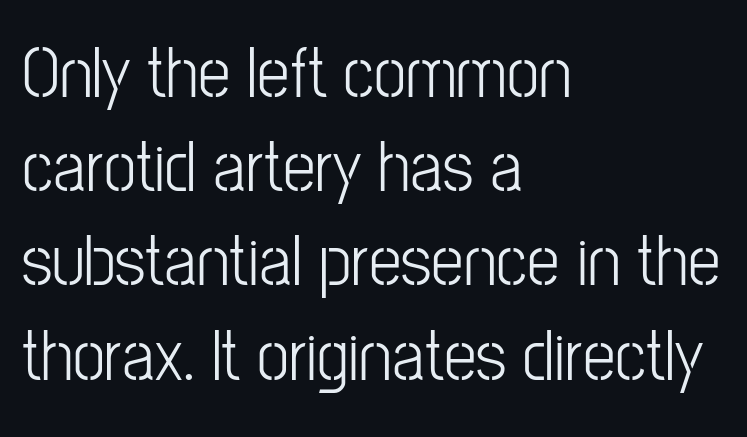
The image shows 73 px light, condensed sans-serif type, upright; set left-aligned, normal line spacing (1.29x), normal letter spacing, not underlined; low stroke contrast and a medium x-height.
